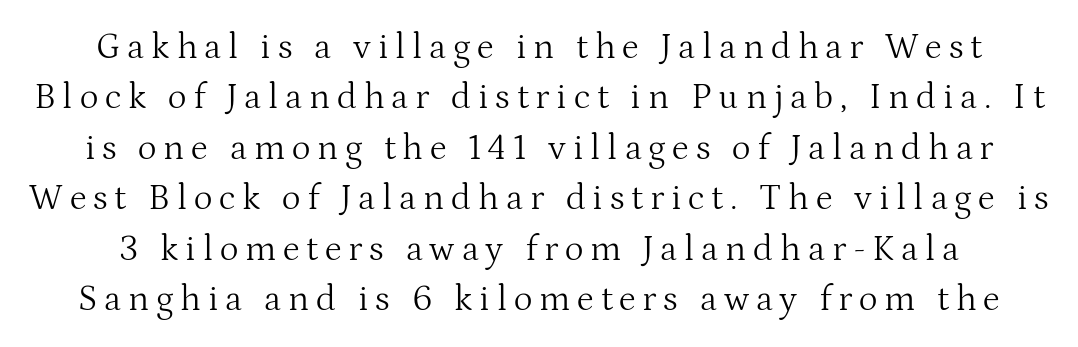
Nope, not italic — everything's standing straight. Are there feet on the stems? There are — it's a serif. Descender tails drop into unmarked territory. The rendering uses a moderate line-height, typical for paragraphs. This sample has the flowing, uneven cadence of proportional lettering. The strokes are not fattened; the text isn't bold.
